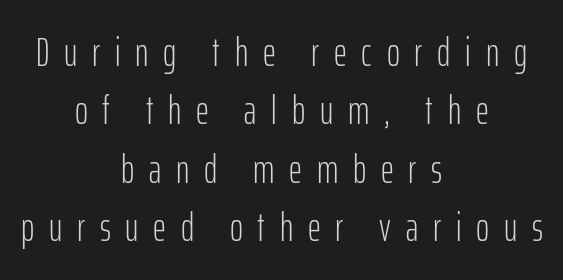
Rule under the text: the space is simply empty. Regarding leading, the lines here are spaced in the standard way. Nothing sits at the stroke ends, so this counts as sans-serif. The passage shown is not bold in any degree. Spacing verdict: proportional, widths tailored to each character. Line starts and ends both wander, symmetrically.
